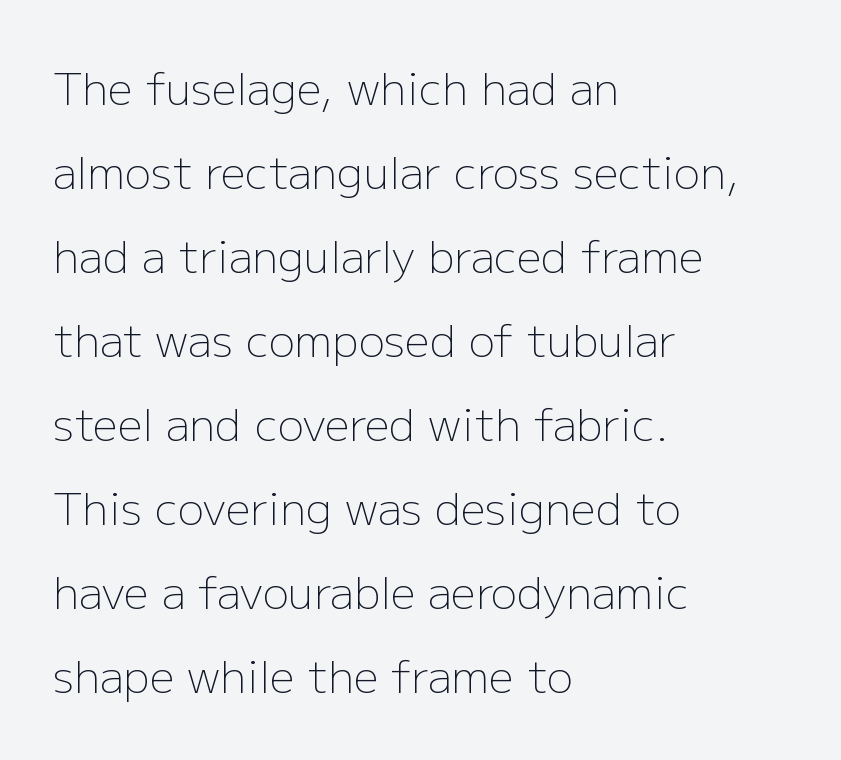
Notice how the stems are strictly vertical — no italics here. Honestly, there is no underline to notice here at all. Stems here are at most as thick as an everyday book face. Regarding leading, the lines here are spaced well apart. One-word summary of the alignment: left.
